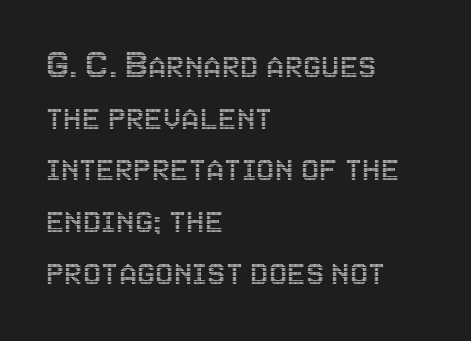
Upright lettering throughout. Is this a fixed-width face? No — the glyphs have proportional, varying widths. The letters sit at their default tracking, neither squeezed nor spread. The paragraph has a hard left edge and a soft right edge. Clear beneath every line of the passage. How would I describe the line gaps? Plain and ordinary.
